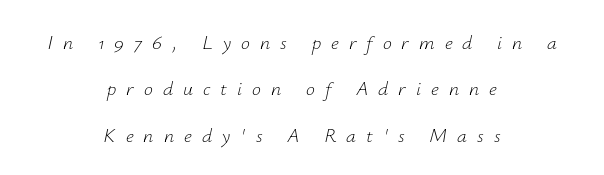
Style check: oblique. Notice how the passage keeps no hard edge, just a central spine. Words appear elongated and porous because spacing is wide. Caption: face not bold, strokes unweighted.
